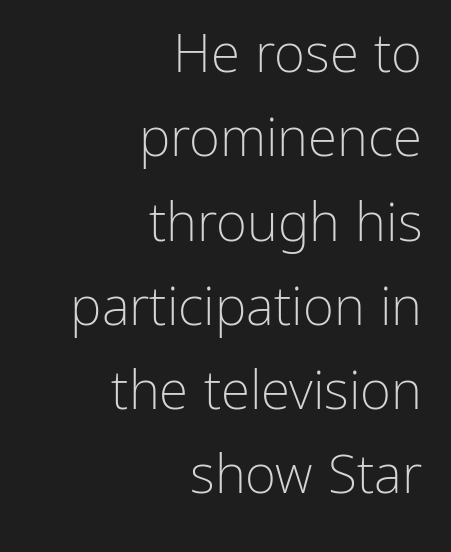
{"serif": "no", "italic": "no", "bold": "no", "weight": "light", "width": "normal", "stroke_contrast": "low", "x_height": "medium", "monospaced": "no", "underline": "no", "align": "right", "line_spacing": "normal", "line_spacing_ratio": 1.59, "letter_spacing": "normal", "letter_spacing_em": 0.0, "glyph_px": 53}
